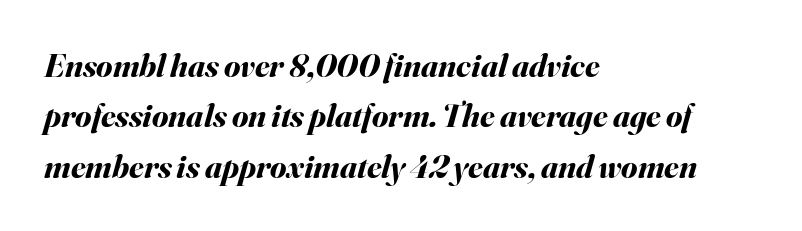
Lines of text with bare space underneath. Reading down the block, your eye returns to a fixed left position each line. The rendering uses natural spacing where letterforms have individual widths. What's the leading like? Ordinary, nothing unusual.
